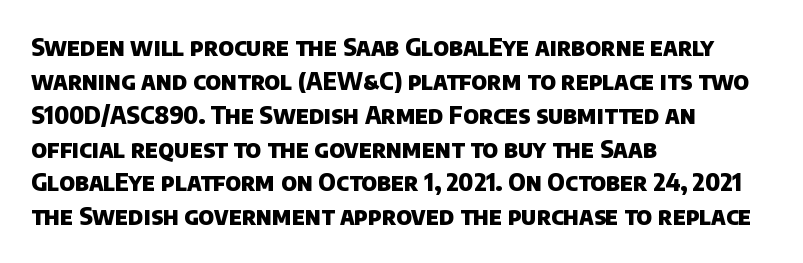
Q: Is the text bold? A: Yes.
Q: Is the text underlined? A: No.
Q: How is the paragraph aligned? A: Left-aligned.
Q: Is the spacing between letters normal or unusually wide? A: Normal.
Q: Is the spacing between lines tight, normal or loose? A: Normal.
